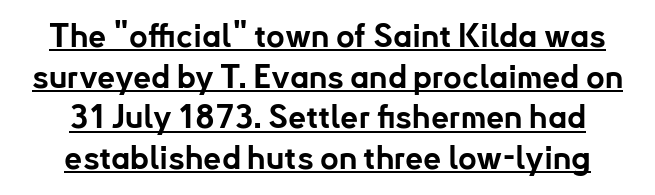
{"serif": "no", "italic": "no", "bold": "yes", "weight": "bold", "width": "normal", "stroke_contrast": "low", "x_height": "small", "monospaced": "no", "underline": "yes", "line_spacing": "normal", "line_spacing_ratio": 1.27, "letter_spacing": "normal", "letter_spacing_em": 0.0, "glyph_px": 32}
